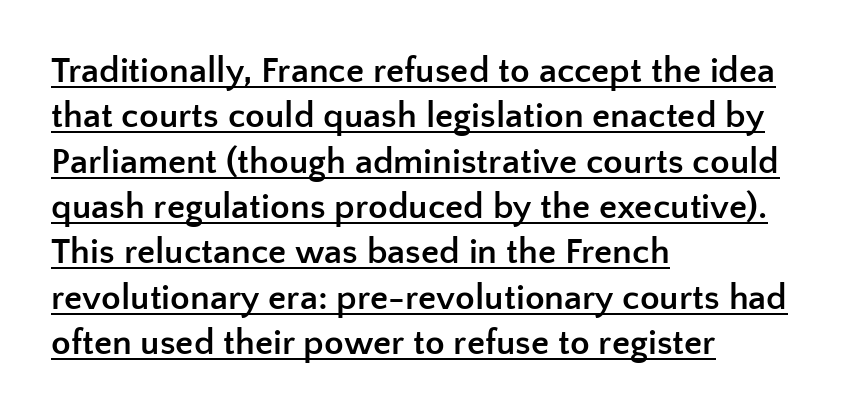
Q: Is the text bold? A: Yes.
Q: Is the text italic (slanted)? A: No, it is upright.
Q: Is the typeface a serif or a sans-serif typeface? A: Sans-serif.
Q: Is the text underlined? A: Yes.
Q: How is the paragraph aligned? A: Left-aligned.
Q: Is the spacing between letters normal or unusually wide? A: Normal.
Q: Is the spacing between lines tight, normal or loose? A: Normal.
Q: Width (condensed, normal, or wide)? A: Normal.
Q: Stroke contrast? A: Low.
Q: x-height? A: Medium.
Q: Monospaced? A: No.
